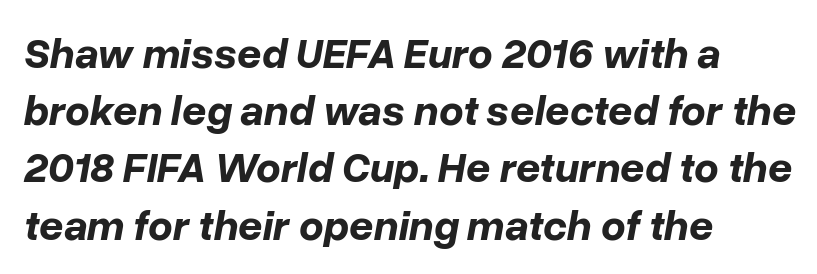
The image shows 43 px bold type, italic (leaning right); set left-aligned, normal line spacing (1.33x), normal letter spacing, not underlined; low stroke contrast and a medium x-height.
